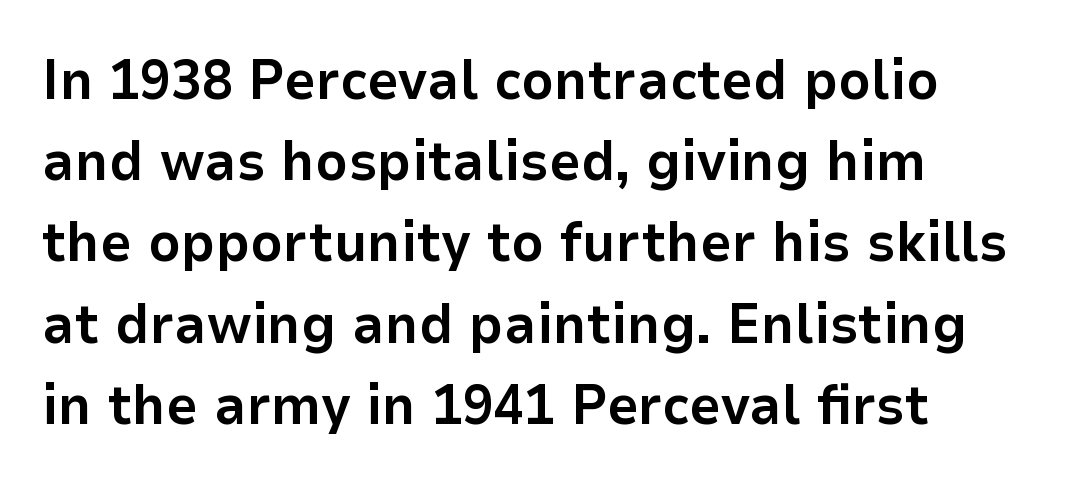
{"serif": "no", "italic": "no", "bold": "yes", "weight": "bold", "width": "normal", "stroke_contrast": "low", "x_height": "medium", "monospaced": "no", "underline": "no", "align": "left", "line_spacing": "normal", "line_spacing_ratio": 1.45, "letter_spacing": "normal", "letter_spacing_em": 0.0, "glyph_px": 56}
